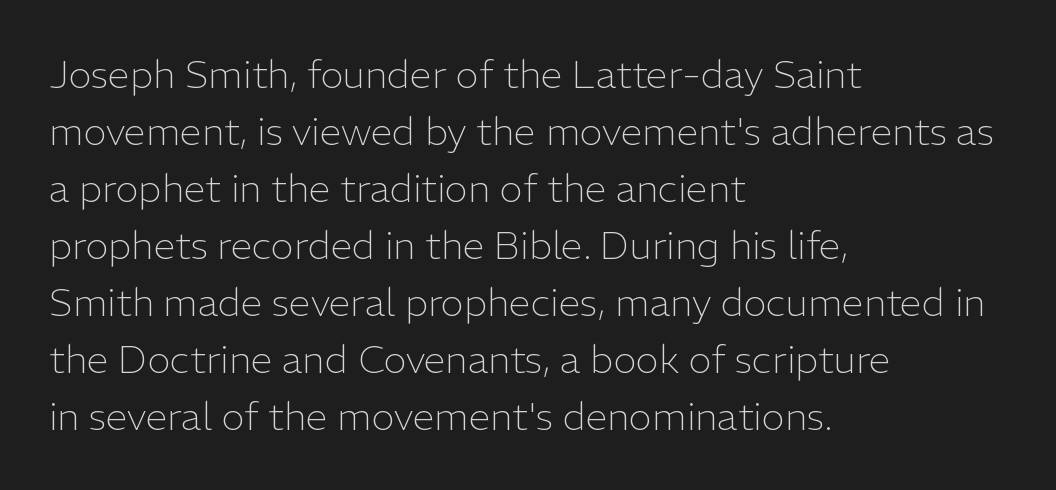
Q: Is the text bold? A: No.
Q: Is the text italic (slanted)? A: No, it is upright.
Q: Is the typeface a serif or a sans-serif typeface? A: Sans-serif.
Q: Is the text underlined? A: No.
Q: How is the paragraph aligned? A: Left-aligned.
Q: Is the spacing between letters normal or unusually wide? A: Normal.
Q: Is the spacing between lines tight, normal or loose? A: Normal.
Q: Width (condensed, normal, or wide)? A: Normal.
Q: Stroke contrast? A: Low.
Q: x-height? A: Medium.
Q: Monospaced? A: No.
